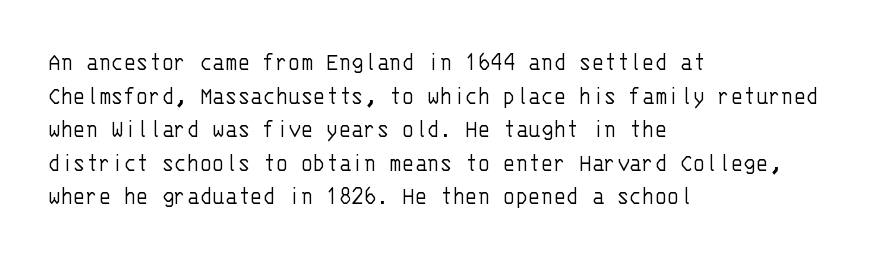
{"italic": "no", "bold": "no", "underline": "no", "align": "left", "line_spacing": "normal", "line_spacing_ratio": 1.29, "letter_spacing": "normal", "letter_spacing_em": 0.0, "glyph_px": 26}
